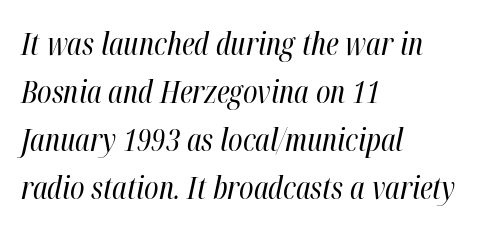
Each line starts at the same left margin while the right side varies. The passage shown leans; its letterforms are oblique. The rendering uses natural spacing where letterforms have individual widths. Compared with typical body copy, the letter spacing here is the same. What's the leading like? Ordinary, nothing unusual. The characters are drawn with everyday or finer stroke widths.
